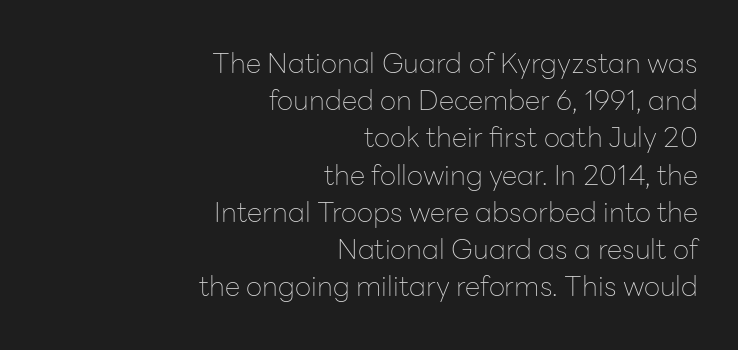
The designer left line spacing at the default. The lines in this sample share a right terminus and differ only in where they begin. Serif or sans? Sans — the stroke terminals are bare. Caption: standard tracking, unaltered. Each letter keeps its own natural width here, so spacing adapts to shape. Weight: in the light-to-regular range.
